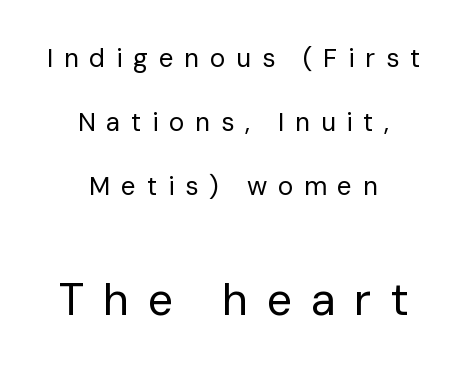
{"serif": "no", "italic": "no", "bold": "no", "weight": "regular", "width": "normal", "stroke_contrast": "low", "x_height": "medium", "monospaced": "no", "underline": "no", "align": "center", "line_spacing": "loose", "line_spacing_ratio": 2.47, "letter_spacing": "wide", "letter_spacing_em": 0.41, "larger_block": "second", "size_ratio": 1.73, "glyph_px": 45}
